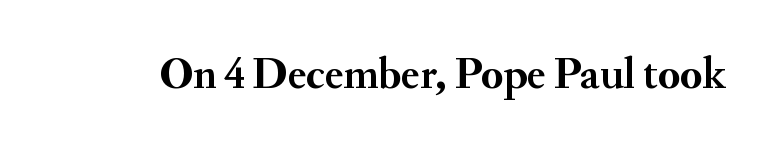
{"serif": "yes", "italic": "no", "bold": "yes", "weight": "semibold", "width": "normal", "stroke_contrast": "medium", "x_height": "small", "monospaced": "no", "underline": "no", "letter_spacing": "normal", "letter_spacing_em": 0.0, "glyph_px": 44}
